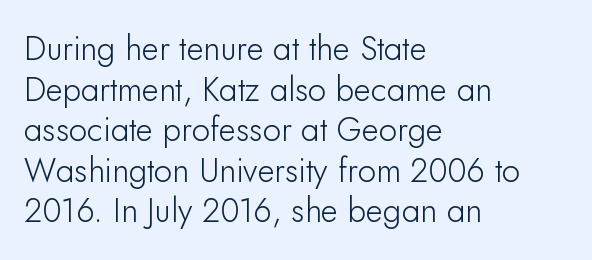
{"serif": "no", "italic": "no", "width": "normal", "stroke_contrast": "low", "x_height": "small", "monospaced": "no", "underline": "no", "align": "left", "line_spacing_ratio": 1.23, "letter_spacing": "normal", "letter_spacing_em": 0.0, "glyph_px": 33}
